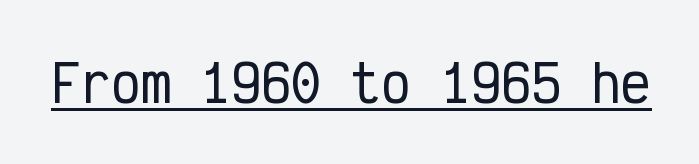
The font family rendered here belongs to the sans-serif group. The letters march in equal steps, a hallmark of fixed-pitch type. Every character sits straight up, as roman type does. No extra tracking has been applied to these lines.
